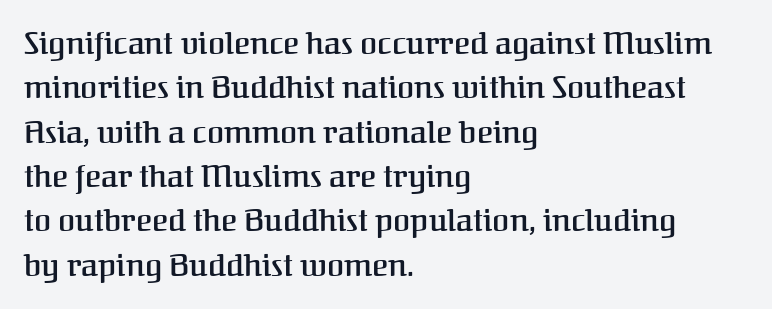
{"serif": "yes", "italic": "no", "bold": "semi", "weight": "semibold", "width": "normal", "stroke_contrast": "medium", "x_height": "medium", "monospaced": "no", "underline": "no", "align": "left", "line_spacing": "normal", "line_spacing_ratio": 1.43, "letter_spacing": "normal", "letter_spacing_em": 0.0, "glyph_px": 31}
